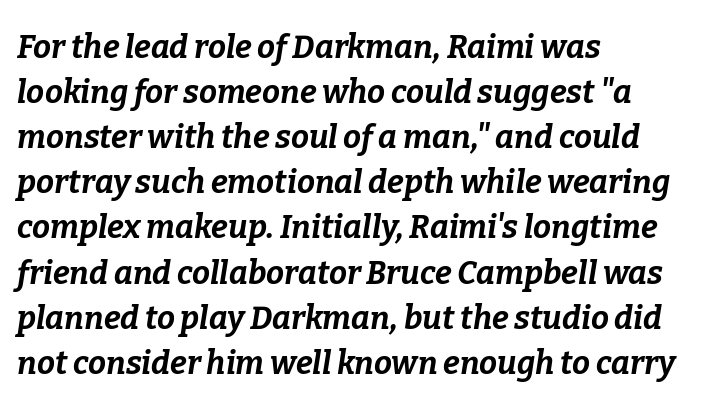
{"italic": "yes", "lean": "right", "slant_degrees": 9, "bold": "yes", "weight": "bold", "width": "normal", "stroke_contrast": "low", "x_height": "medium", "monospaced": "no", "underline": "no", "align": "left", "line_spacing": "normal", "line_spacing_ratio": 1.41, "letter_spacing": "normal", "letter_spacing_em": 0.0, "glyph_px": 32}
